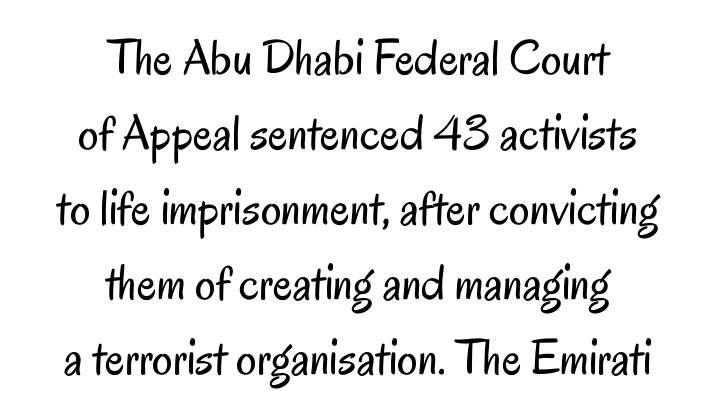
Q: Is the text bold? A: No.
Q: Is the text italic (slanted)? A: No, it is upright.
Q: Is the typeface a serif or a sans-serif typeface? A: Sans-serif.
Q: Is the text underlined? A: No.
Q: How is the paragraph aligned? A: Centered.
Q: Is the spacing between letters normal or unusually wide? A: Normal.
Q: Is the spacing between lines tight, normal or loose? A: Normal.
Q: Width (condensed, normal, or wide)? A: Condensed.
Q: Stroke contrast? A: Low.
Q: x-height? A: Small.
Q: Monospaced? A: No.
